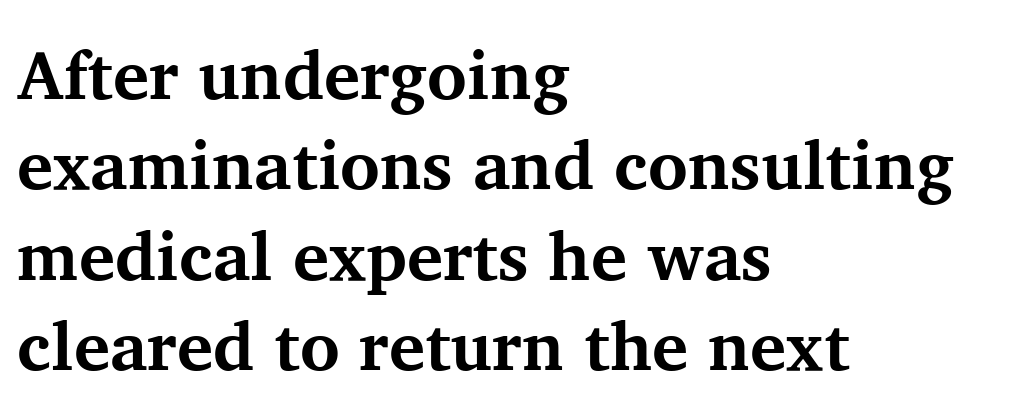
Q: Is the text bold? A: Yes.
Q: Is the text italic (slanted)? A: No, it is upright.
Q: Is the typeface a serif or a sans-serif typeface? A: Serif.
Q: Is the text underlined? A: No.
Q: How is the paragraph aligned? A: Left-aligned.
Q: Is the spacing between letters normal or unusually wide? A: Normal.
Q: Is the spacing between lines tight, normal or loose? A: Normal.
Q: Width (condensed, normal, or wide)? A: Normal.
Q: Stroke contrast? A: Medium.
Q: x-height? A: Medium.
Q: Monospaced? A: No.
